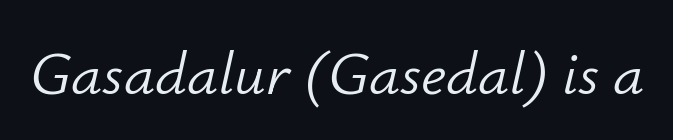
You could not count columns in this text — the font is proportionally spaced. The lettering tilts uniformly, giving the passage an italic look. You could call the tracking neutral — neither tight nor loose. No chunkiness to these letters — they're not bold.
